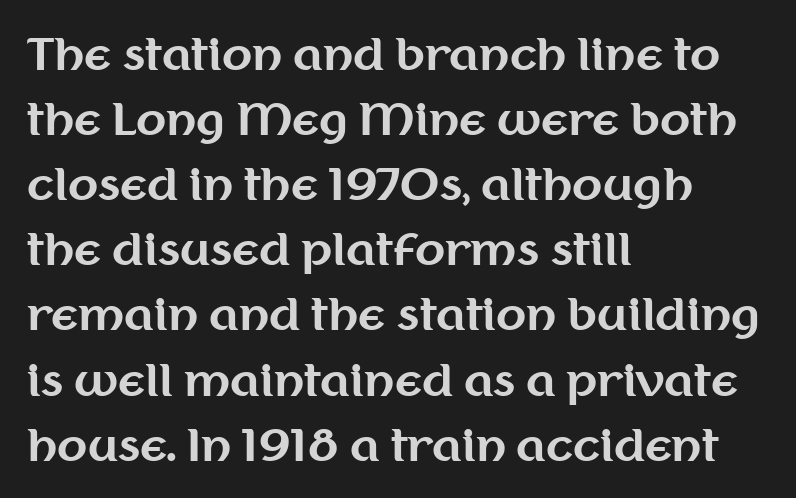
Q: Is the text bold? A: Yes.
Q: Is the text italic (slanted)? A: No, it is upright.
Q: Is the typeface a serif or a sans-serif typeface? A: Sans-serif.
Q: Is the text underlined? A: No.
Q: How is the paragraph aligned? A: Left-aligned.
Q: Is the spacing between letters normal or unusually wide? A: Normal.
Q: Is the spacing between lines tight, normal or loose? A: Normal.
Q: Width (condensed, normal, or wide)? A: Normal.
Q: Stroke contrast? A: Medium.
Q: x-height? A: Medium.
Q: Monospaced? A: No.
